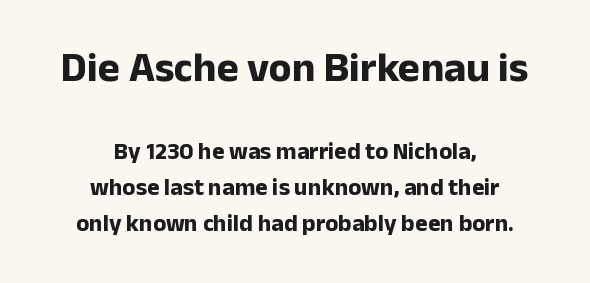
{"serif": "no", "italic": "no", "bold": "yes", "weight": "bold", "width": "normal", "stroke_contrast": "low", "x_height": "medium", "monospaced": "no", "underline": "no", "align": "center", "line_spacing": "normal", "line_spacing_ratio": 1.49, "letter_spacing": "normal", "letter_spacing_em": 0.0, "larger_block": "first", "size_ratio": 1.75, "glyph_px": 42}
